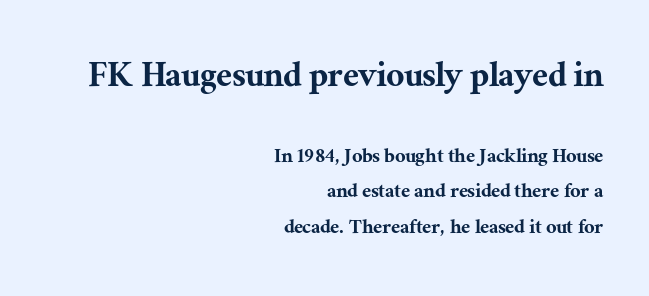
{"serif": "yes", "italic": "no", "width": "normal", "stroke_contrast": "medium", "x_height": "medium", "monospaced": "no", "underline": "no", "align": "right", "line_spacing": "normal", "line_spacing_ratio": 1.53, "letter_spacing": "normal", "letter_spacing_em": 0.0, "larger_block": "first", "size_ratio": 1.74, "glyph_px": 40}
